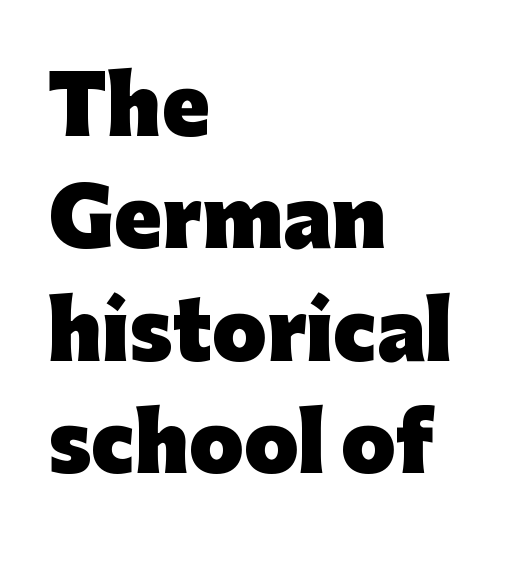
This rendering employs a face without finishing strokes, i.e., a sans-serif. You could call the tracking neutral — neither tight nor loose. Rendered with straight, roman letterforms. Line spacing here is normal. The paragraph has a hard left edge and a soft right edge. The foot of each line stays bare and open.
